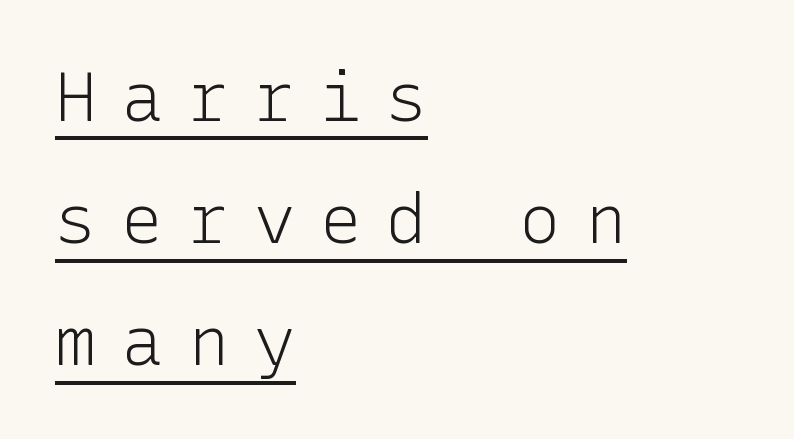
Q: Is the text bold? A: No.
Q: Is the text italic (slanted)? A: No, it is upright.
Q: Is the typeface a serif or a sans-serif typeface? A: Sans-serif.
Q: Is the text underlined? A: Yes.
Q: How is the paragraph aligned? A: Left-aligned.
Q: Is the spacing between letters normal or unusually wide? A: Unusually wide.
Q: Width (condensed, normal, or wide)? A: Normal.
Q: Stroke contrast? A: Low.
Q: x-height? A: Medium.
